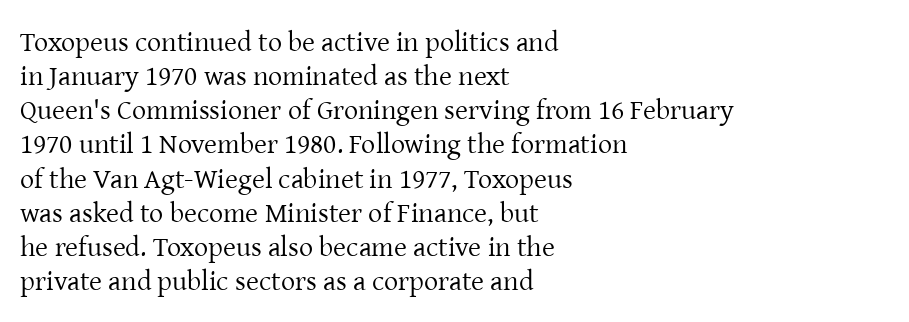
{"serif": "yes", "italic": "no", "bold": "no", "weight": "regular", "width": "normal", "stroke_contrast": "low", "x_height": "medium", "monospaced": "no", "underline": "no", "align": "left", "line_spacing_ratio": 1.22, "letter_spacing": "normal", "letter_spacing_em": 0.0, "glyph_px": 28}
